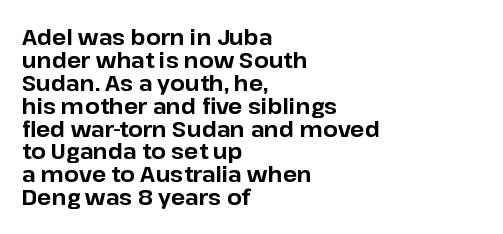
{"italic": "no", "bold": "yes", "underline": "no", "align": "left", "line_spacing": "tight", "line_spacing_ratio": 1.09, "letter_spacing": "normal", "letter_spacing_em": 0.0, "glyph_px": 21}
